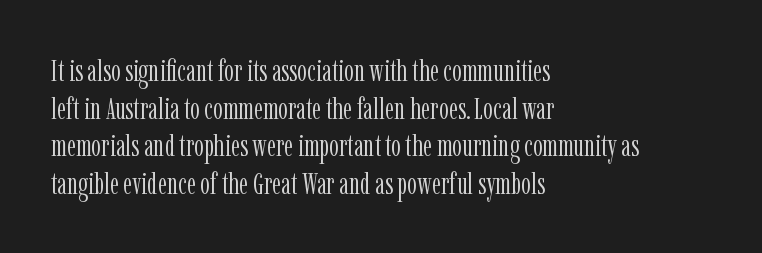
The font family rendered here belongs to the serif group. Is there any slant? The stems are plumb. Weight: regular or lighter. Alignment: flush left.
